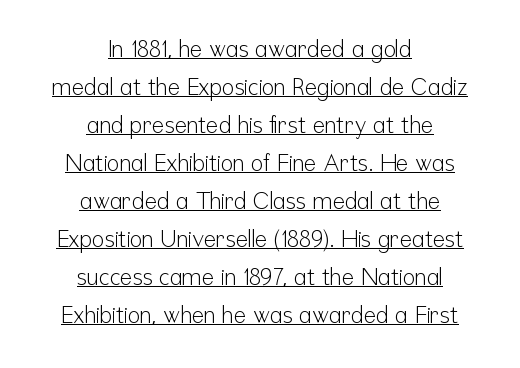
{"italic": "no", "bold": "no", "underline": "yes", "align": "center", "line_spacing": "normal", "line_spacing_ratio": 1.65, "letter_spacing": "normal", "letter_spacing_em": 0.0, "glyph_px": 23}
